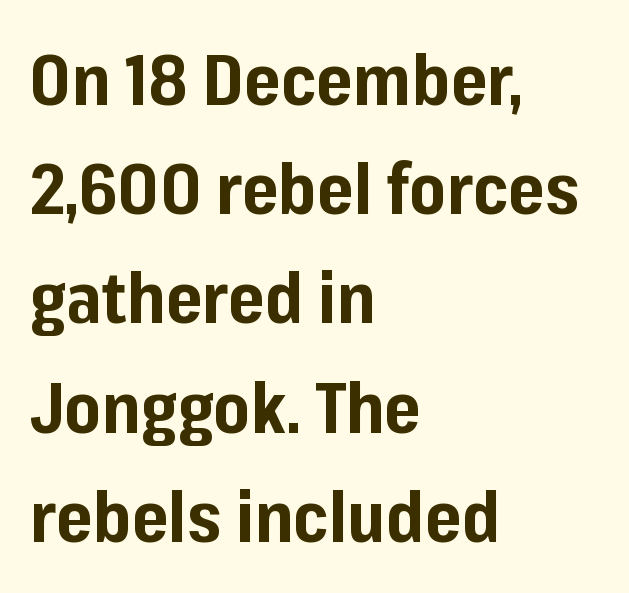
Q: Is the text bold? A: Yes.
Q: Is the text italic (slanted)? A: No, it is upright.
Q: Is the typeface a serif or a sans-serif typeface? A: Sans-serif.
Q: Is the text underlined? A: No.
Q: How is the paragraph aligned? A: Left-aligned.
Q: Is the spacing between letters normal or unusually wide? A: Normal.
Q: Is the spacing between lines tight, normal or loose? A: Normal.
Q: Width (condensed, normal, or wide)? A: Normal.
Q: Stroke contrast? A: Low.
Q: x-height? A: Medium.
Q: Monospaced? A: No.
